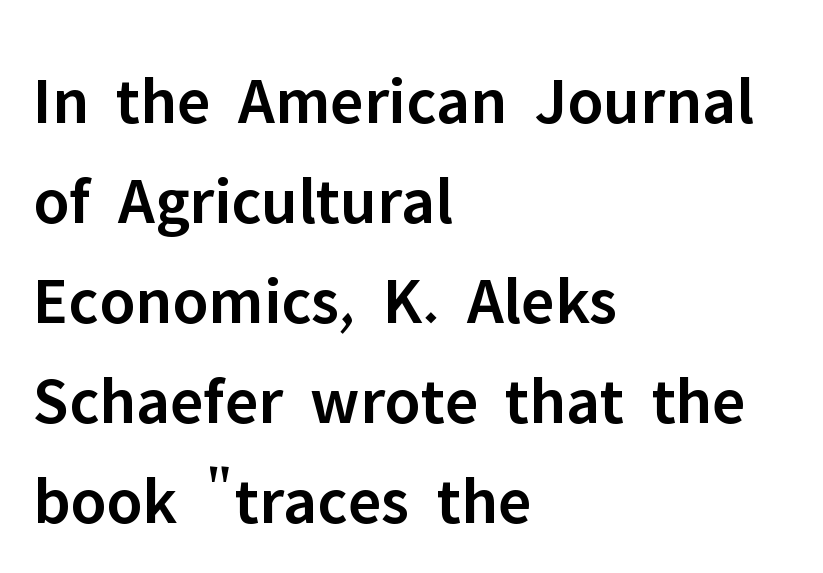
The image shows 68 px semibold sans-serif type, upright; set left-aligned, normal line spacing (1.47x), normal letter spacing, not underlined; low stroke contrast and a medium x-height.
